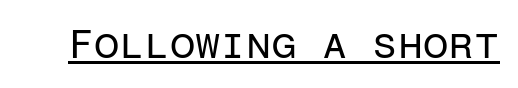
{"serif": "no", "italic": "no", "bold": "no", "weight": "regular", "width": "normal", "stroke_contrast": "low", "x_height": "medium", "monospaced": "yes", "underline": "yes", "letter_spacing": "normal", "letter_spacing_em": 0.0, "glyph_px": 41}
